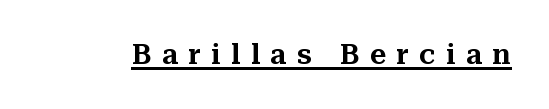
The image shows 28 px serif type, upright; set unusually wide letter spacing (+0.38 em), underlined; medium stroke contrast and a medium x-height.
